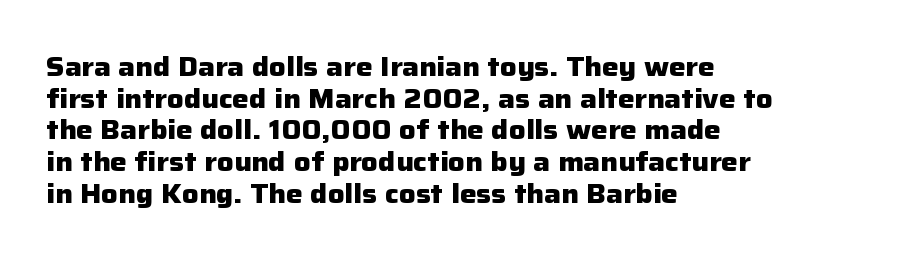
The image shows 26 px bold type, upright; set left-aligned, line spacing 1.22x, normal letter spacing, not underlined.
